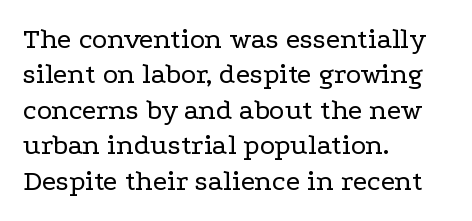
Q: Is the text bold? A: No.
Q: Is the text italic (slanted)? A: No, it is upright.
Q: Is the typeface a serif or a sans-serif typeface? A: Serif.
Q: Is the text underlined? A: No.
Q: How is the paragraph aligned? A: Left-aligned.
Q: Is the spacing between letters normal or unusually wide? A: Normal.
Q: Width (condensed, normal, or wide)? A: Wide.
Q: Stroke contrast? A: Low.
Q: x-height? A: Medium.
Q: Monospaced? A: No.
